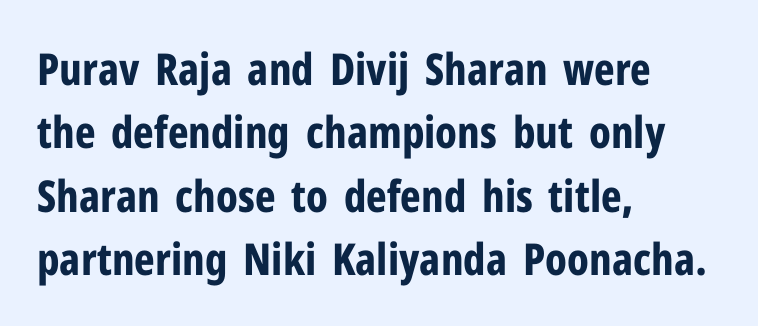
Does the type have serifs? No, each stem ends abruptly. The letters are bold, with thick, heavy strokes. Line beginnings align vertically; line endings do not. Tall strokes in this sample are plumb rather than angled. A typesetter would call this proportional, since set widths differ per character. The zone under the glyphs is completely vacant.
